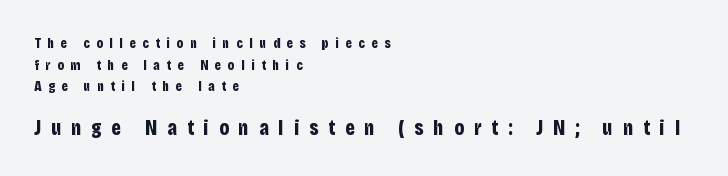
The image shows 21 px bold type, upright; set left-aligned, normal line spacing (1.54x), unusually wide letter spacing (+0.48 em), not underlined; the second (bottom) block is 1.5x larger.
